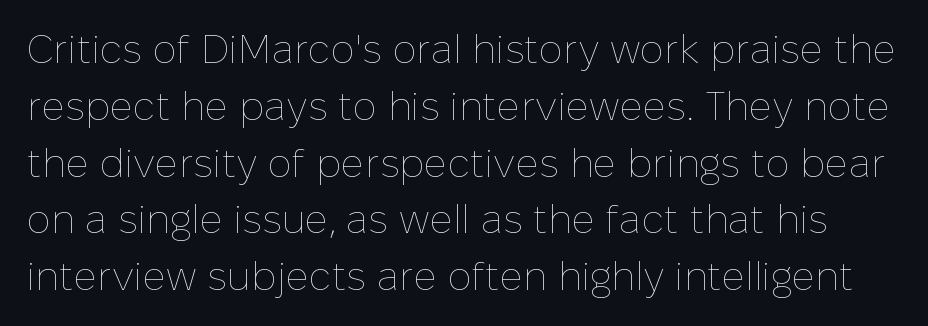
Q: Is the text bold? A: No.
Q: Is the text italic (slanted)? A: No, it is upright.
Q: Is the text underlined? A: No.
Q: Is the spacing between letters normal or unusually wide? A: Normal.
Q: Is the spacing between lines tight, normal or loose? A: Normal.
Q: Width (condensed, normal, or wide)? A: Normal.
Q: Stroke contrast? A: Low.
Q: x-height? A: Medium.
Q: Monospaced? A: No.
